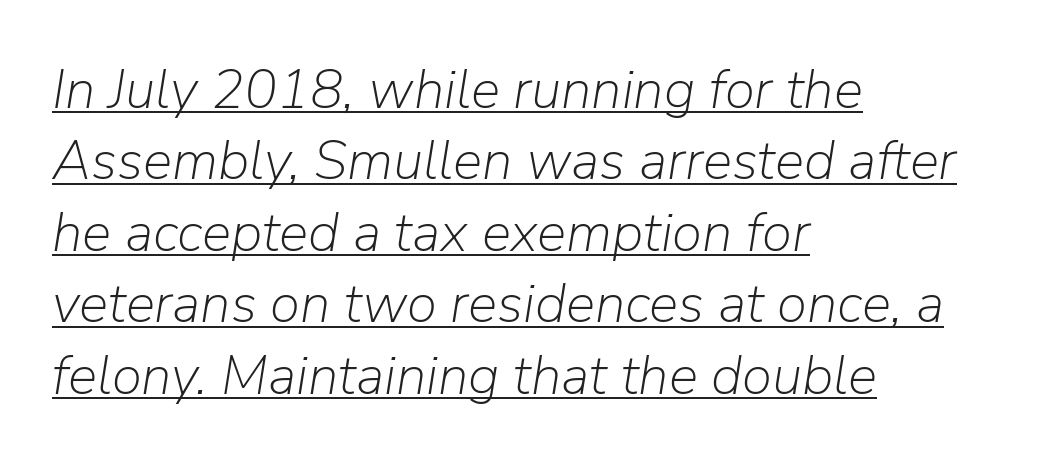
Interline gaps are of average width in this sample. Decoration check: the copy is underlined. The letters sit at their default tracking, neither squeezed nor spread. There's an unmistakable incline to the writing here. Spacing verdict: proportional, widths tailored to each character.
